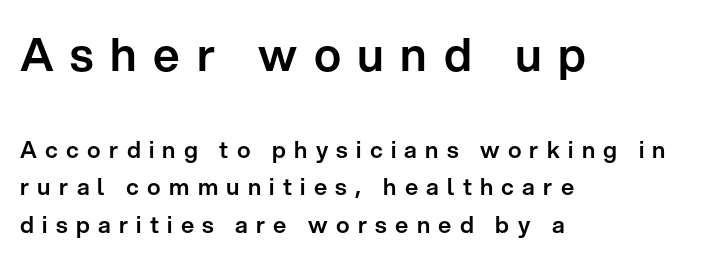
Character widths vary here, with narrow letters taking less room than wide ones. Students, observe: this is what conventionally led text looks like. The space beneath each line is pristine and unruled. Scale decreases going downward across the two blocks.
